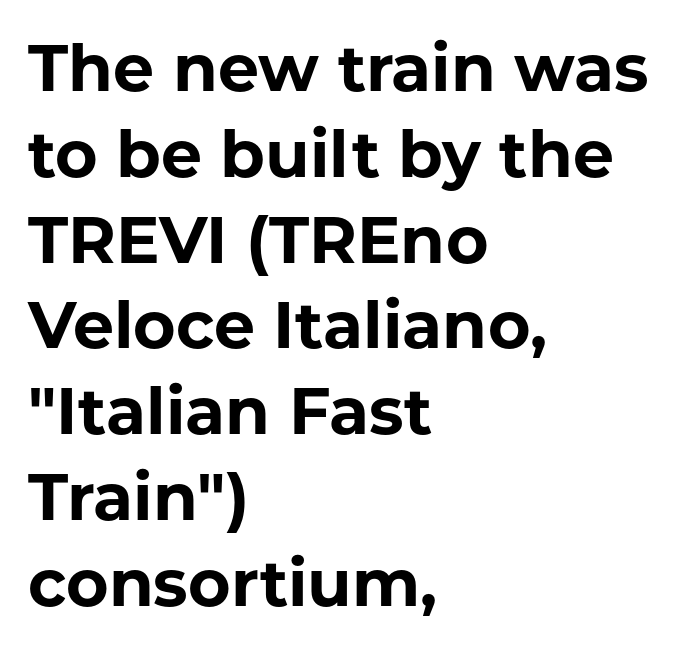
Q: Is the text bold? A: Yes.
Q: Is the text italic (slanted)? A: No, it is upright.
Q: Is the typeface a serif or a sans-serif typeface? A: Sans-serif.
Q: Is the text underlined? A: No.
Q: How is the paragraph aligned? A: Left-aligned.
Q: Is the spacing between letters normal or unusually wide? A: Normal.
Q: Is the spacing between lines tight, normal or loose? A: Normal.
Q: Width (condensed, normal, or wide)? A: Normal.
Q: Stroke contrast? A: Low.
Q: x-height? A: Medium.
Q: Monospaced? A: No.
